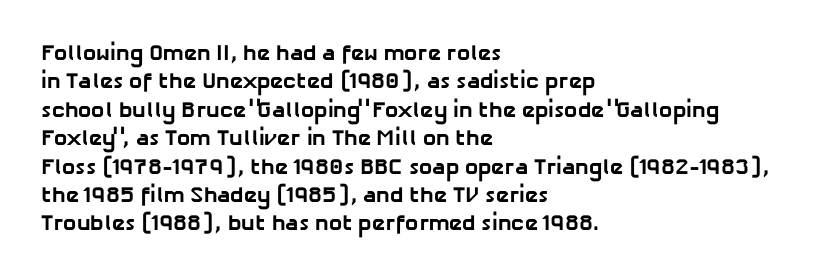
{"bold": "yes", "underline": "no", "align": "left", "line_spacing": "normal", "line_spacing_ratio": 1.29, "letter_spacing": "normal", "letter_spacing_em": 0.0, "glyph_px": 22}
